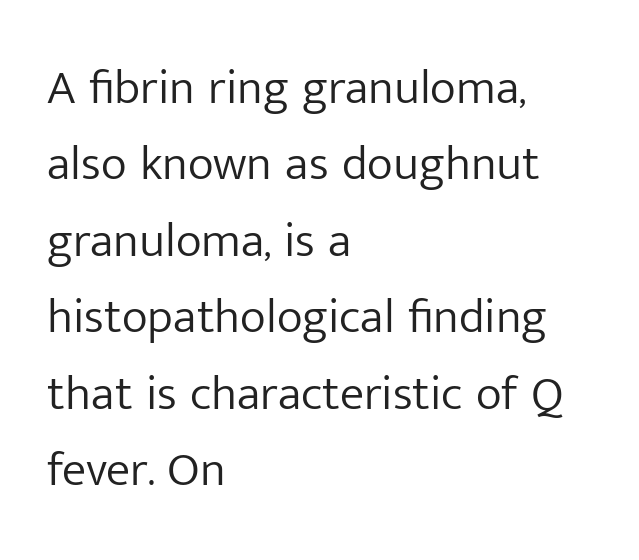
Q: Is the text bold? A: No.
Q: Is the text italic (slanted)? A: No, it is upright.
Q: Is the typeface a serif or a sans-serif typeface? A: Sans-serif.
Q: Is the text underlined? A: No.
Q: How is the paragraph aligned? A: Left-aligned.
Q: Is the spacing between letters normal or unusually wide? A: Normal.
Q: Is the spacing between lines tight, normal or loose? A: Normal.
Q: Width (condensed, normal, or wide)? A: Normal.
Q: Stroke contrast? A: Low.
Q: x-height? A: Medium.
Q: Monospaced? A: No.
